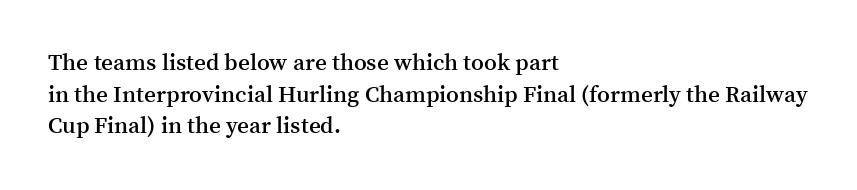
How would I describe the line gaps? Plain and ordinary. A fair bit of extra ink — the face is semibold, not bold. Check the space under the baseline: it is left empty. Style check: upright.
